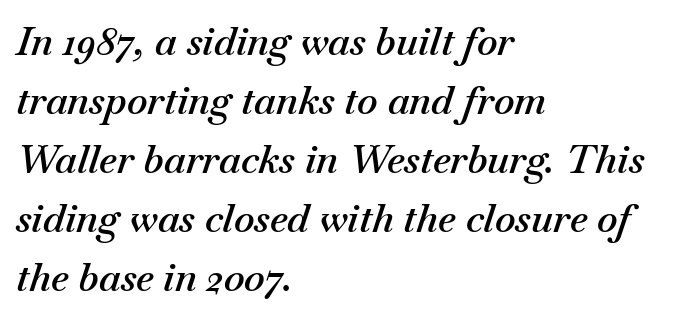
Each new line begins a customary step beneath the previous one. Honestly, the letter spacing is just normal — you wouldn't notice it. Teacher's note: observe the even left margin — that is flush-left alignment. Note the varied advance widths — an 'i' is clearly narrower than an 'm'. The rendering uses a semibold face; strokes are thickened but not to full bold.
